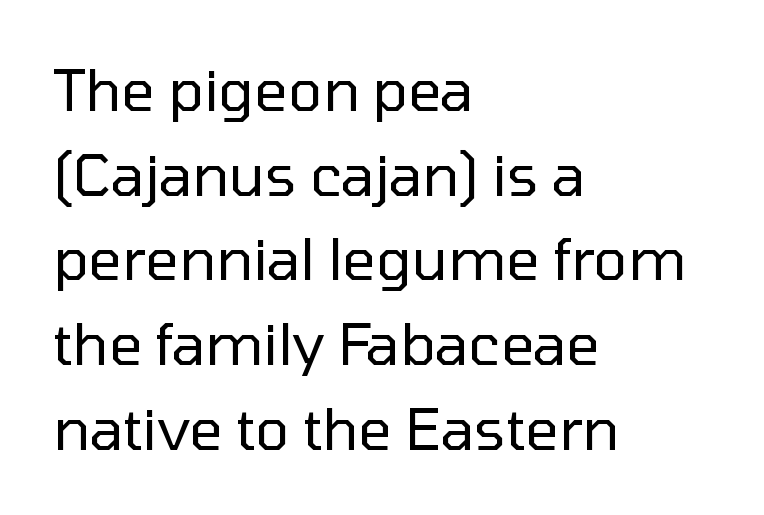
{"serif": "no", "italic": "no", "bold": "no", "weight": "regular", "width": "normal", "stroke_contrast": "low", "x_height": "medium", "monospaced": "no", "underline": "no", "align": "left", "line_spacing": "normal", "line_spacing_ratio": 1.46, "letter_spacing": "normal", "letter_spacing_em": 0.0, "glyph_px": 58}
